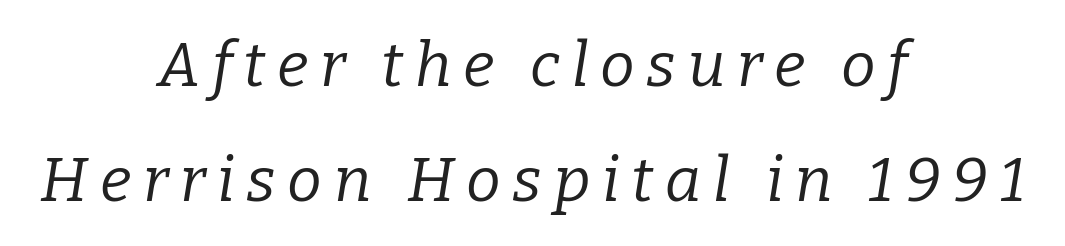
Q: Is the text bold? A: No.
Q: Is the text italic (slanted)? A: Yes, it leans right by about 9 degrees.
Q: Is the typeface a serif or a sans-serif typeface? A: Serif.
Q: Is the text underlined? A: No.
Q: How is the paragraph aligned? A: Centered.
Q: Width (condensed, normal, or wide)? A: Normal.
Q: Stroke contrast? A: Low.
Q: x-height? A: Medium.
Q: Monospaced? A: No.
